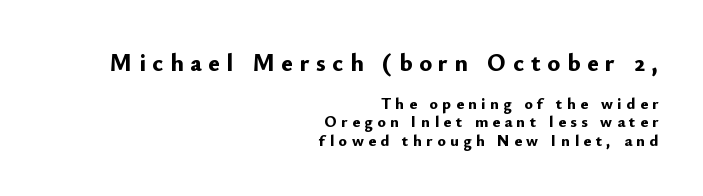
Compared with typical body copy, the letter spacing here is much looser. Top chunk: large. Bottom chunk: small. You could barely slide anything between these rows. Students, this is bold: see how much ink each stroke carries.
